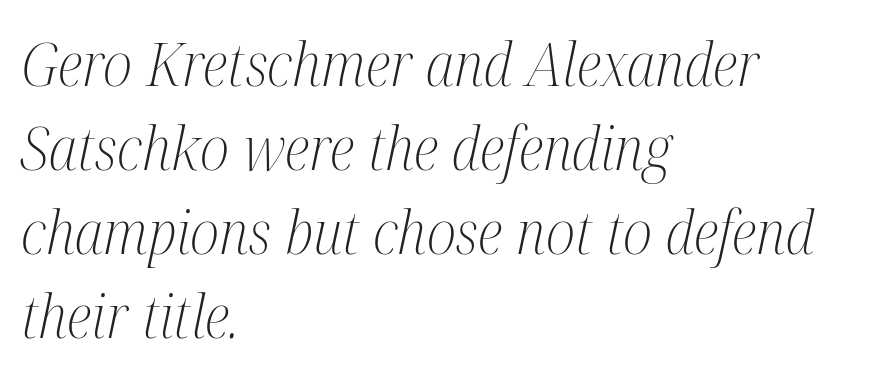
The passage shown is typed in a proportional face where columns would drift. Glyph-to-glyph distance matches everyday printed text. This is not heavy type; no bold has been used. Beneath every word, the page is bare. The rendering uses a moderate line-height, typical for paragraphs.
